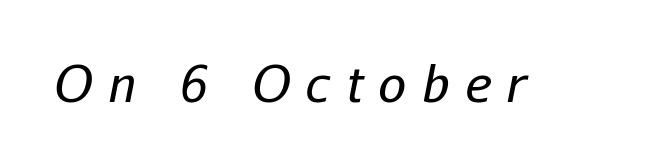
The image shows 49 px regular-weight type, italic (leaning right); set unusually wide letter spacing (+0.33 em), not underlined; low stroke contrast and a medium x-height.
